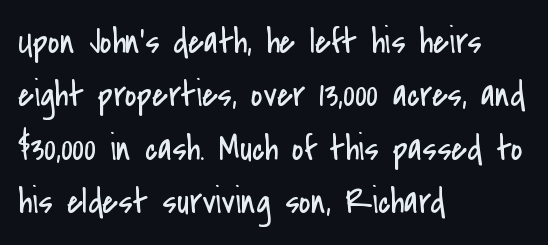
This rendering leaves character spacing at its baseline value. What's the leading like? Ordinary, nothing unusual. Italic: no, the glyphs are upright roman. Each letter keeps its own natural width here, so spacing adapts to shape.
